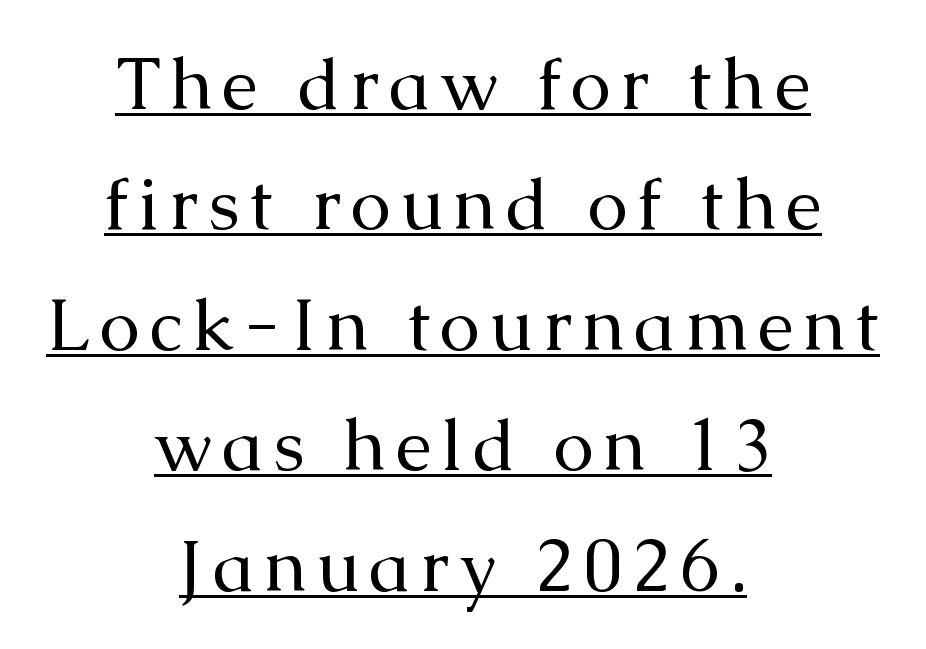
{"serif": "yes", "italic": "no", "bold": "no", "weight": "regular", "width": "normal", "stroke_contrast": "medium", "x_height": "medium", "monospaced": "no", "underline": "yes", "align": "center", "line_spacing": "normal", "line_spacing_ratio": 1.65, "glyph_px": 73}
